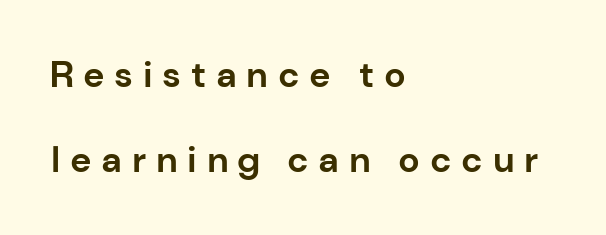
The image shows 36 px bold sans-serif type, upright; set left-aligned, loose line spacing (2.36x), unusually wide letter spacing (+0.27 em), not underlined; low stroke contrast and a medium x-height.
